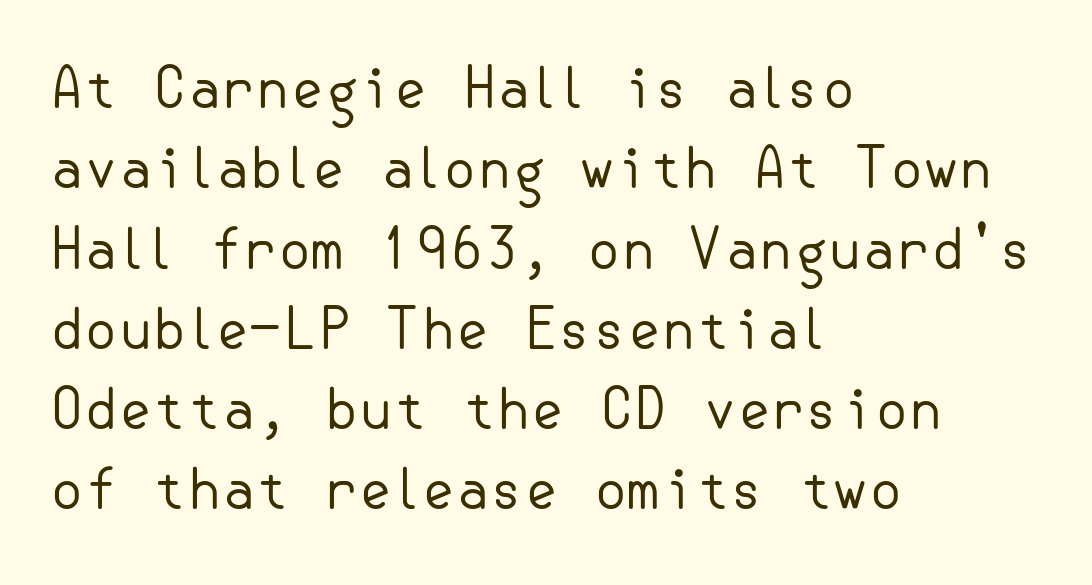
The image shows 55 px regular-weight sans-serif type, upright; set left-aligned, normal line spacing (1.46x), normal letter spacing, not underlined; low stroke contrast and a small x-height.
